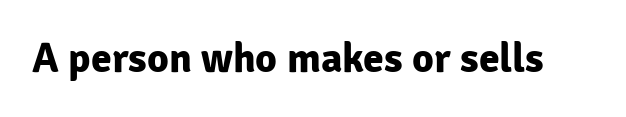
Clear beneath every line of the passage. What kind of face is this? One without serifs — a sans. Is the type bold? Yes — the strokes are clearly thick and heavy. Think of a printed novel: that variable character pitch is what you see here. The specimen reads as upright at a glance.
